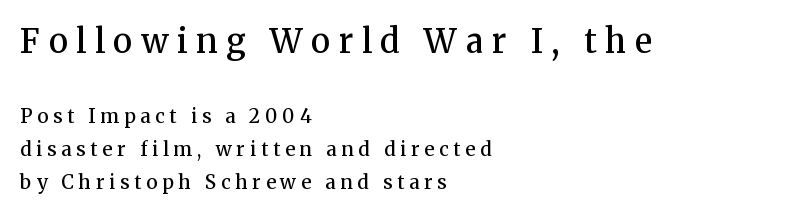
Words appear elongated and porous because spacing is wide. The first block has been scaled up relative to the second. Small tapered or slab feet sit at the stroke ends, so this counts as serif. The letters stand upright; this is a roman face. Varying glyph widths throughout — classic text-font behaviour. Beneath every word, the page is bare.
